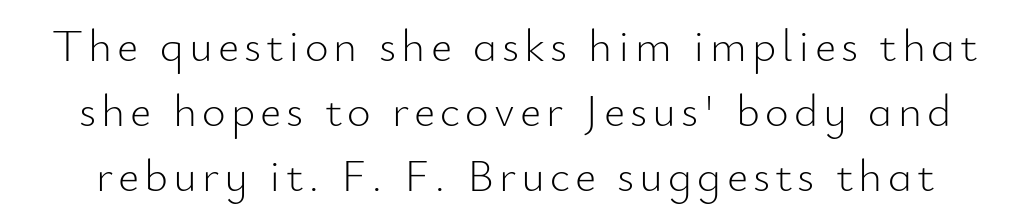
Q: Is the text bold? A: No.
Q: Is the text italic (slanted)? A: No, it is upright.
Q: Is the typeface a serif or a sans-serif typeface? A: Sans-serif.
Q: Is the text underlined? A: No.
Q: Is the spacing between lines tight, normal or loose? A: Normal.
Q: Width (condensed, normal, or wide)? A: Normal.
Q: Stroke contrast? A: Low.
Q: x-height? A: Small.
Q: Monospaced? A: No.
